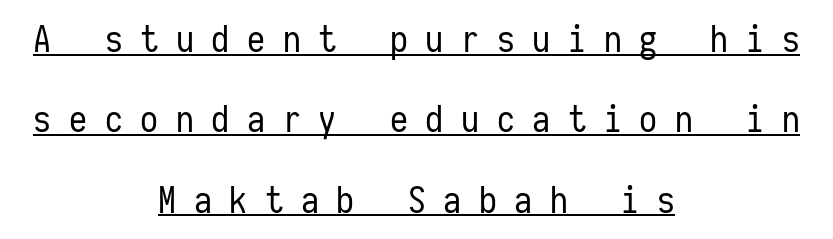
The image shows 36 px regular-weight, condensed sans-serif type, upright, monospaced; set centered, loose line spacing (2.23x), unusually wide letter spacing (+0.49 em), underlined; low stroke contrast and a medium x-height.
